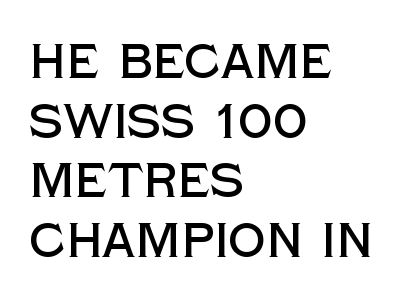
{"serif": "no", "italic": "no", "width": "normal", "x_height": "large", "monospaced": "no", "underline": "no", "align": "left", "line_spacing": "normal", "line_spacing_ratio": 1.27, "letter_spacing": "normal", "letter_spacing_em": 0.0, "glyph_px": 47}
